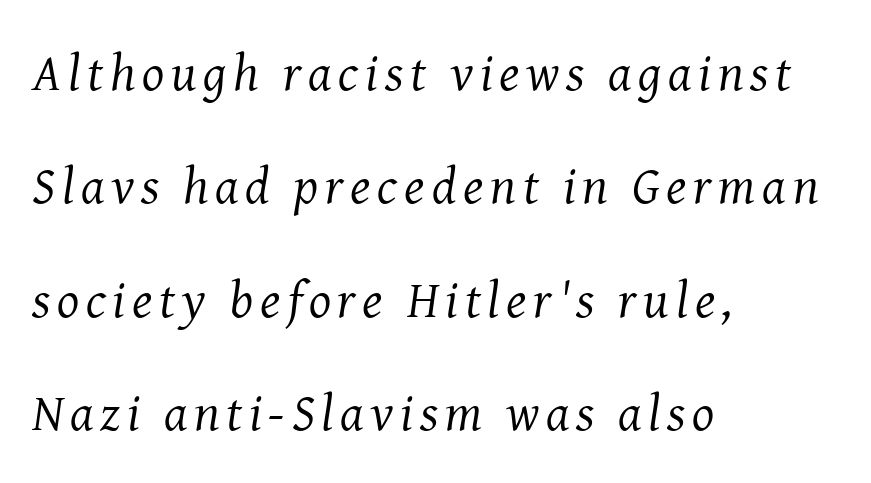
Designer's note — italics engaged. The characters are drawn with everyday or finer stroke widths. Rule under the text: the space is simply empty. What's the leading like? Stretched, with rows far apart. Serif or sans? Serif — the stroke terminals have little feet. Short and long lines alike share a common starting point at left.
